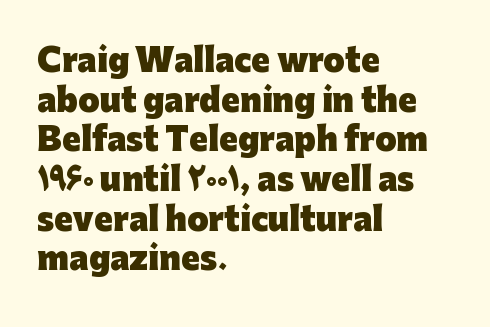
{"serif": "no", "italic": "no", "bold": "yes", "weight": "heavy", "width": "normal", "stroke_contrast": "low", "x_height": "medium", "monospaced": "no", "underline": "no", "align": "left", "line_spacing": "normal", "line_spacing_ratio": 1.28, "letter_spacing": "normal", "letter_spacing_em": 0.0, "glyph_px": 31}
